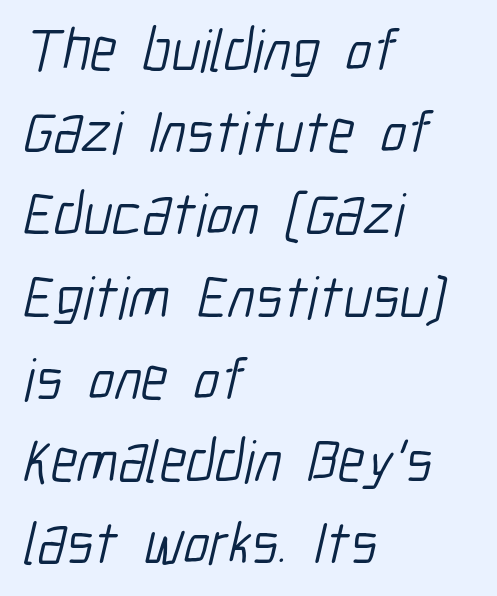
The image shows 60 px light, condensed sans-serif type; set left-aligned, normal line spacing (1.37x), normal letter spacing, not underlined; low stroke contrast and a medium x-height.
